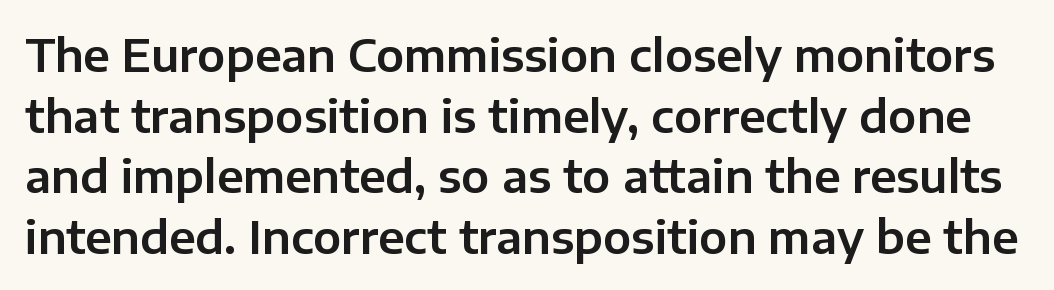
Has an underline been added? It has not. Type style note: lacks serifs. Regarding leading, the lines here are spaced in the standard way. These lines are rendered in a variable-pitch font. The letters sit at their default tracking, neither squeezed nor spread. This is roman type, the default non-slanted kind.
